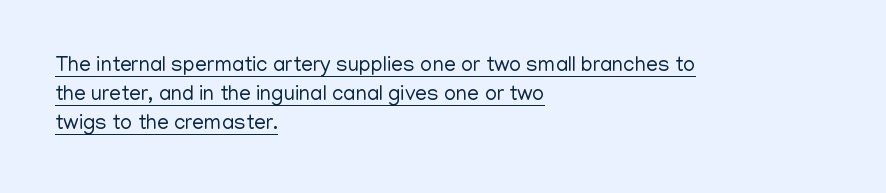
The image shows 21 px text type, upright; set left-aligned, normal line spacing (1.39x), normal letter spacing, underlined.
